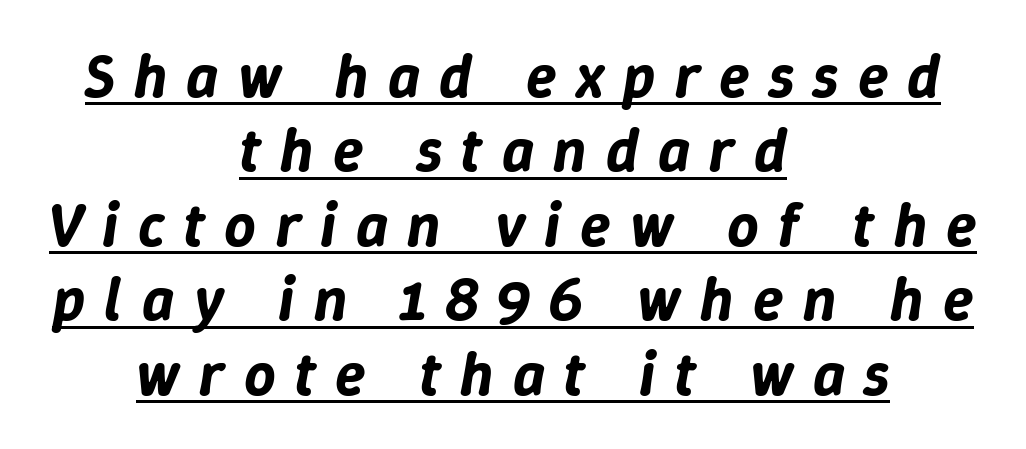
{"italic": "yes", "lean": "right", "slant_degrees": 9, "width": "normal", "stroke_contrast": "low", "x_height": "medium", "monospaced": "no", "underline": "yes", "align": "center", "line_spacing_ratio": 1.2, "letter_spacing": "wide", "letter_spacing_em": 0.31, "glyph_px": 62}
